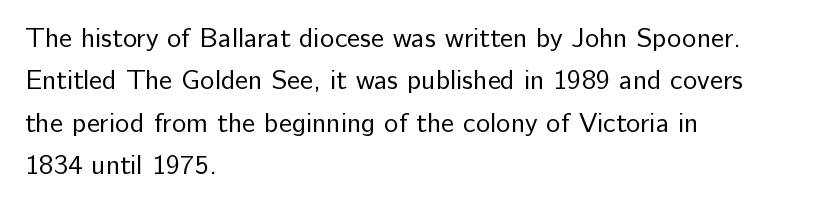
Q: Is the text bold? A: No.
Q: Is the text italic (slanted)? A: No, it is upright.
Q: Is the text underlined? A: No.
Q: How is the paragraph aligned? A: Left-aligned.
Q: Is the spacing between letters normal or unusually wide? A: Normal.
Q: Is the spacing between lines tight, normal or loose? A: Normal.
